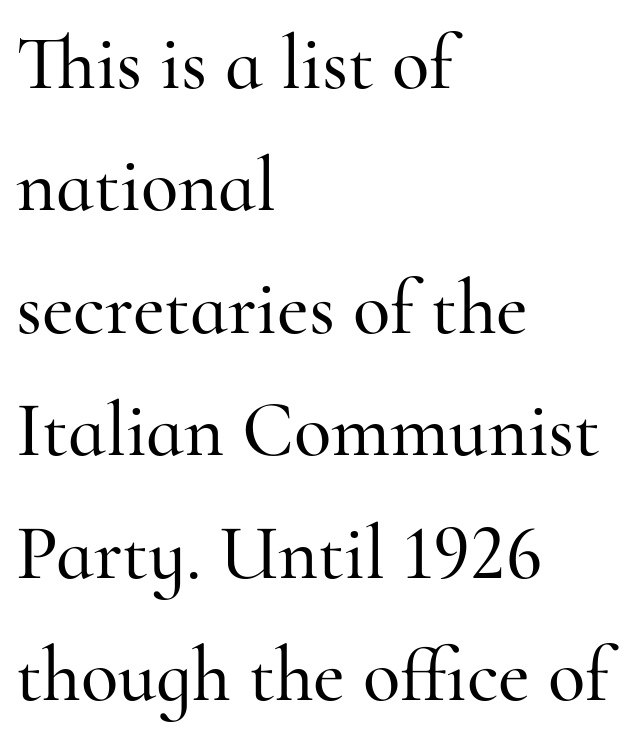
If you measured baseline to baseline, you'd find a middling distance. Spacing verdict: proportional, widths tailored to each character. Words float on clear page, feet unadorned. The text block is weighted toward the left margin, trailing off unevenly rightward.
